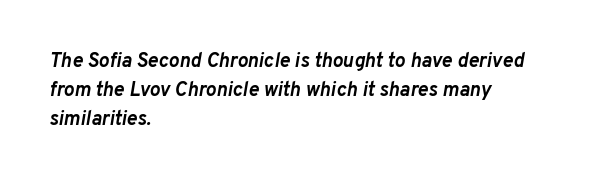
Q: Is the text bold? A: Yes.
Q: Is the text italic (slanted)? A: Yes, it leans right by about 10 degrees.
Q: Is the text underlined? A: No.
Q: How is the paragraph aligned? A: Left-aligned.
Q: Is the spacing between letters normal or unusually wide? A: Normal.
Q: Is the spacing between lines tight, normal or loose? A: Normal.
